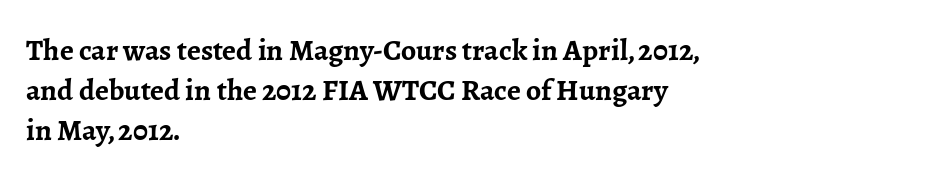
Does the weight exceed regular? Yes, all the way to bold. Think of a printed novel: that variable character pitch is what you see here. In terms of letterform style, serifs are clearly present. Observe the ordinary spacing: letters are neighbours, not strangers.
